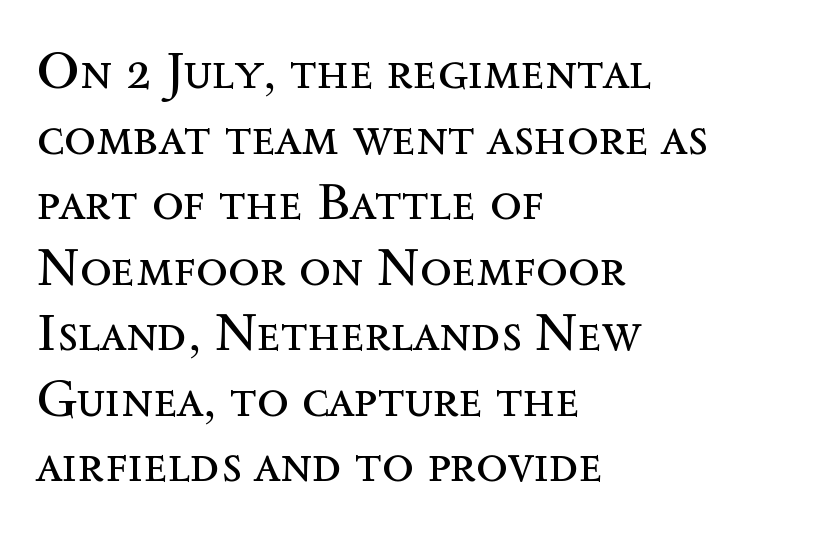
The image shows 52 px regular-weight type, upright; set left-aligned, normal line spacing (1.26x), normal letter spacing, not underlined; a medium x-height.
